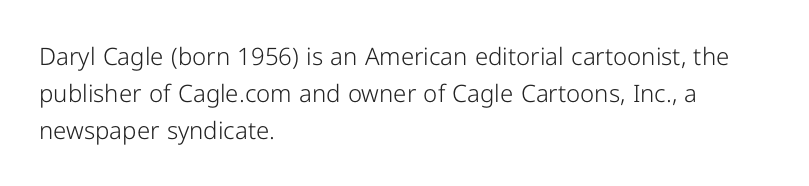
Q: Is the text bold? A: No.
Q: Is the text italic (slanted)? A: No, it is upright.
Q: Is the text underlined? A: No.
Q: How is the paragraph aligned? A: Left-aligned.
Q: Is the spacing between letters normal or unusually wide? A: Normal.
Q: Is the spacing between lines tight, normal or loose? A: Normal.
